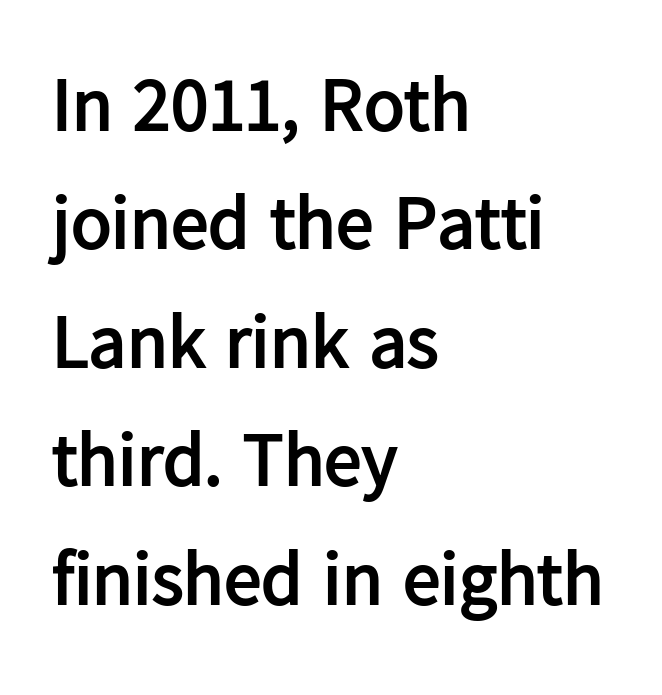
Q: Is the text bold? A: Yes.
Q: Is the text italic (slanted)? A: No, it is upright.
Q: Is the typeface a serif or a sans-serif typeface? A: Sans-serif.
Q: Is the text underlined? A: No.
Q: How is the paragraph aligned? A: Left-aligned.
Q: Is the spacing between letters normal or unusually wide? A: Normal.
Q: Is the spacing between lines tight, normal or loose? A: Normal.
Q: Width (condensed, normal, or wide)? A: Normal.
Q: Stroke contrast? A: Low.
Q: x-height? A: Medium.
Q: Monospaced? A: No.
